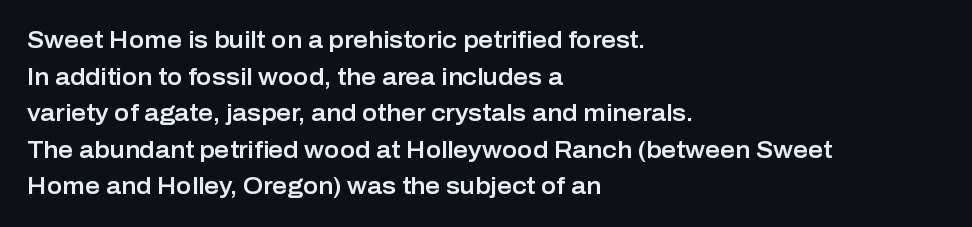
{"italic": "no", "underline": "no", "align": "left", "line_spacing": "normal", "line_spacing_ratio": 1.59, "letter_spacing": "normal", "letter_spacing_em": 0.0, "glyph_px": 23}
